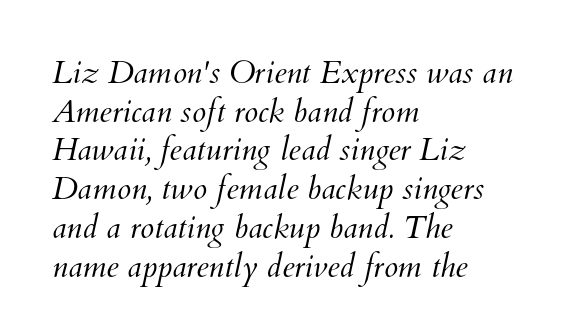
Q: Is the text bold? A: No.
Q: Is the text underlined? A: No.
Q: How is the paragraph aligned? A: Left-aligned.
Q: Is the spacing between letters normal or unusually wide? A: Normal.
Q: Width (condensed, normal, or wide)? A: Normal.
Q: Stroke contrast? A: Medium.
Q: x-height? A: Small.
Q: Monospaced? A: No.
